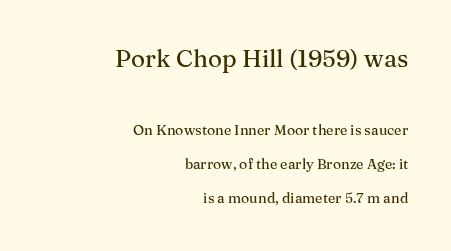
Does the lettering tilt? It doesn't — this is upright. Does the bottom block carry the larger type? No, the top block does. Each word holds together tightly as a unit, with standard inter-letter gaps. Loosely led — the rows are spread out. Words float on clear page, feet unadorned.
